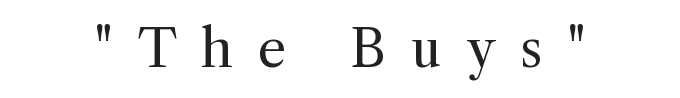
The image shows 51 px regular-weight serif type, upright; set unusually wide letter spacing (+0.49 em), not underlined; a medium x-height.
